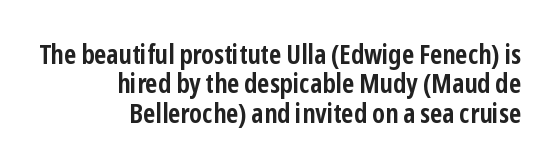
The type sits square on the baseline with zero lean. In terms of weight, the rendering is a true, heavy bold. Caption: standard tracking, unaltered. The setting favours the right margin, as signatures and pull-quotes sometimes do.
